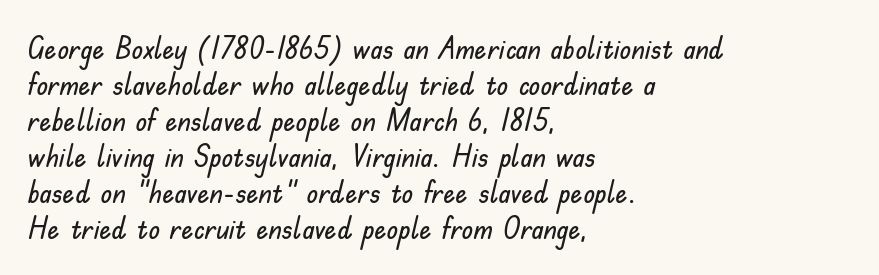
Q: Is the text italic (slanted)? A: Yes.
Q: Is the typeface a serif or a sans-serif typeface? A: Sans-serif.
Q: Is the text underlined? A: No.
Q: How is the paragraph aligned? A: Left-aligned.
Q: Is the spacing between letters normal or unusually wide? A: Normal.
Q: Width (condensed, normal, or wide)? A: Normal.
Q: Stroke contrast? A: Low.
Q: x-height? A: Small.
Q: Monospaced? A: No.
